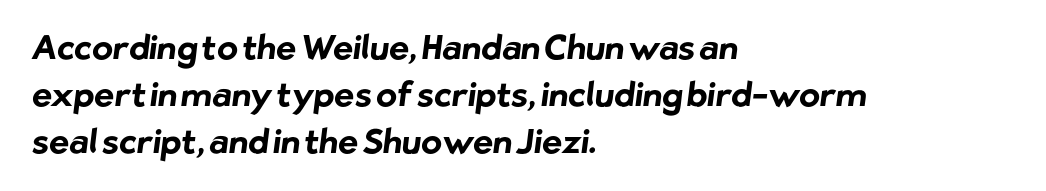
Here the designer chose a conventional face with non-uniform glyph widths. One glance says typical: line gaps are just what's usual. This sample uses plain, unmodified letter spacing. Check under the words: just untouched page. Notice how the passage keeps a crisp vertical edge on the left only. As a designer I'd log this as weight 700, bold.
